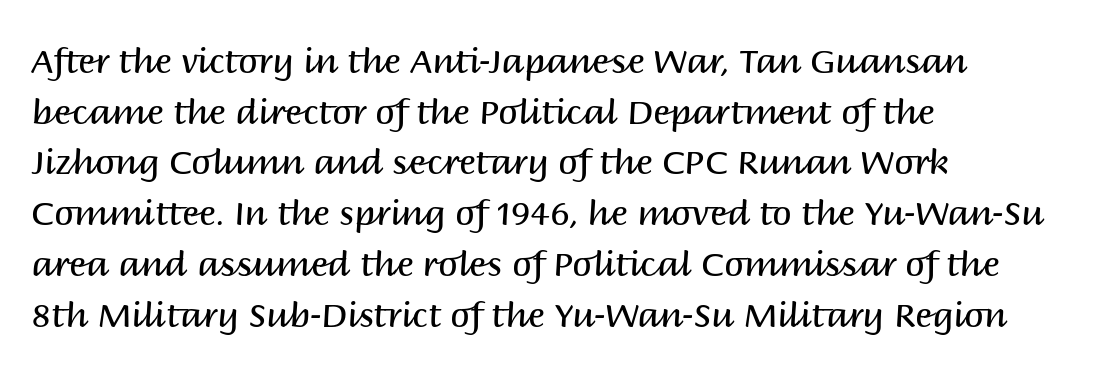
The image shows 35 px regular-weight sans-serif type; set left-aligned, normal line spacing (1.45x), normal letter spacing, not underlined; medium stroke contrast and a large x-height.
